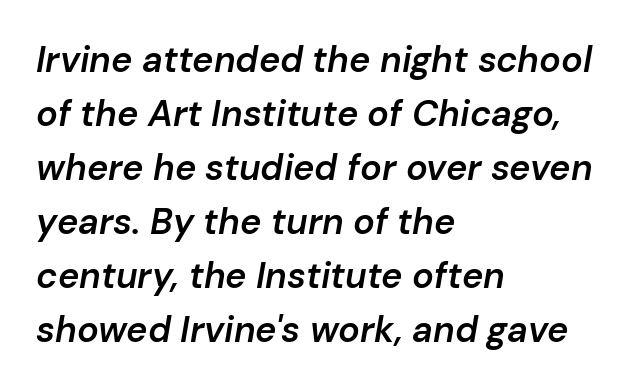
{"italic": "yes", "lean": "right", "slant_degrees": 10, "bold": "semi", "weight": "semibold", "width": "normal", "stroke_contrast": "low", "x_height": "medium", "monospaced": "no", "underline": "no", "align": "left", "line_spacing": "normal", "line_spacing_ratio": 1.5, "letter_spacing": "normal", "letter_spacing_em": 0.0, "glyph_px": 36}
